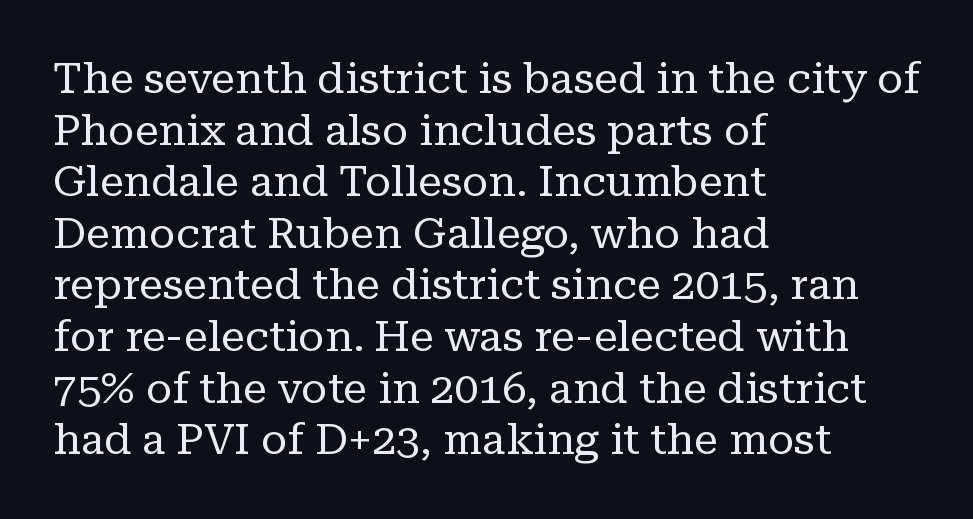
The image shows 43 px regular-weight serif type, upright; set left-aligned, line spacing 1.2x, normal letter spacing, not underlined; low stroke contrast and a medium x-height.
